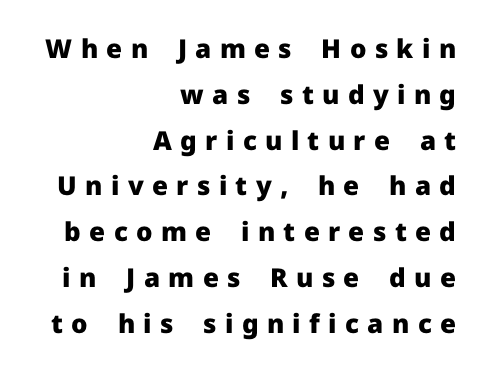
The axis of the letterforms is exactly vertical. The specimen omits any rule beneath the text block's lines. How are the letters spaced? Widely, with obvious added tracking. Right-aligned paragraph, ragged on the left.
